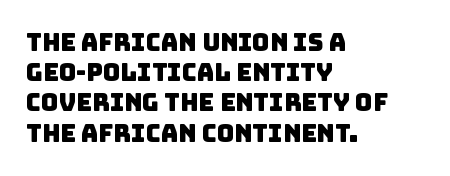
{"underline": "no", "align": "left", "line_spacing": "normal", "line_spacing_ratio": 1.26, "letter_spacing": "normal", "letter_spacing_em": 0.0, "glyph_px": 24}
